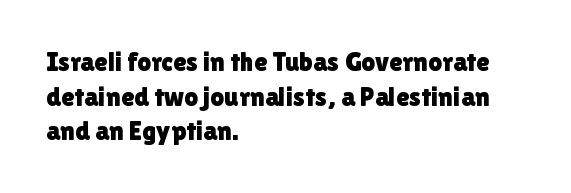
You could call the tracking neutral — neither tight nor loose. Interline gaps are of average width in this sample. The zone under the glyphs is completely vacant. A classic flush-left, rag-right setting is used for this passage. Style check: upright.
